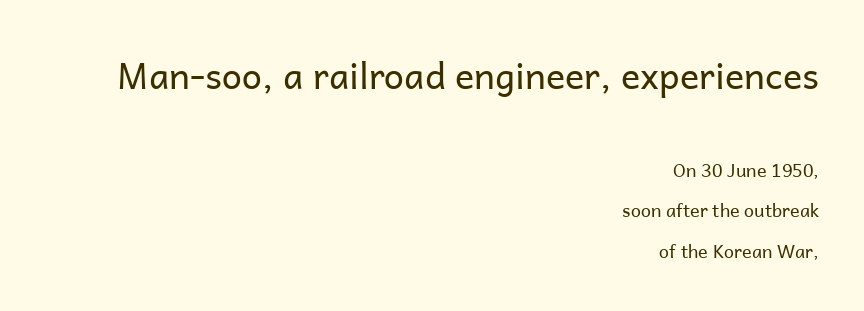
The image shows 36 px regular-weight sans-serif type, upright; set right-aligned, loose line spacing (2.25x), normal letter spacing, not underlined; the first (top) block is 2.0x larger; low stroke contrast and a medium x-height.
